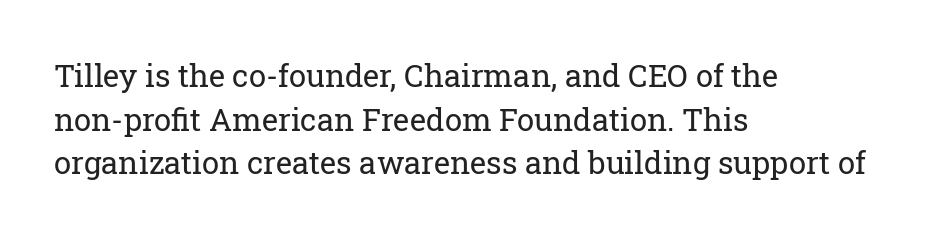
The image shows 31 px regular-weight serif type, upright; set left-aligned, normal line spacing (1.41x), normal letter spacing, not underlined; low stroke contrast and a medium x-height.
